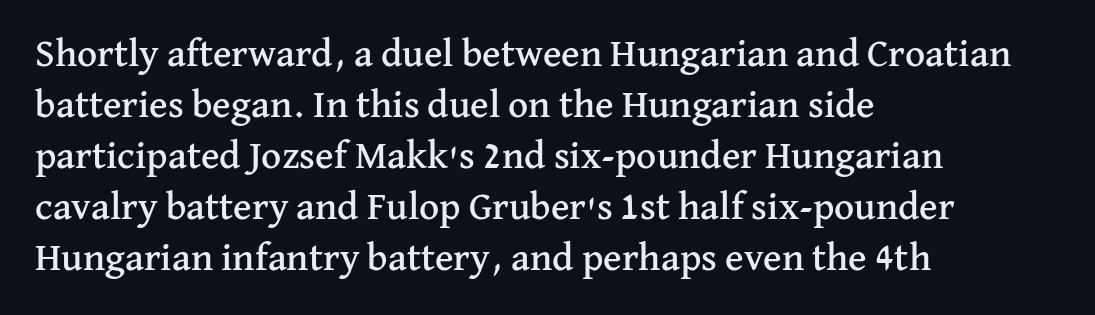
This rendering leaves character spacing at its baseline value. These lines were composed using upright roman letters. Descenders are the only things crossing below the line. The vertical gap from one line to the next is medium. The setting favours the left margin, as ordinary paragraphs usually do.
